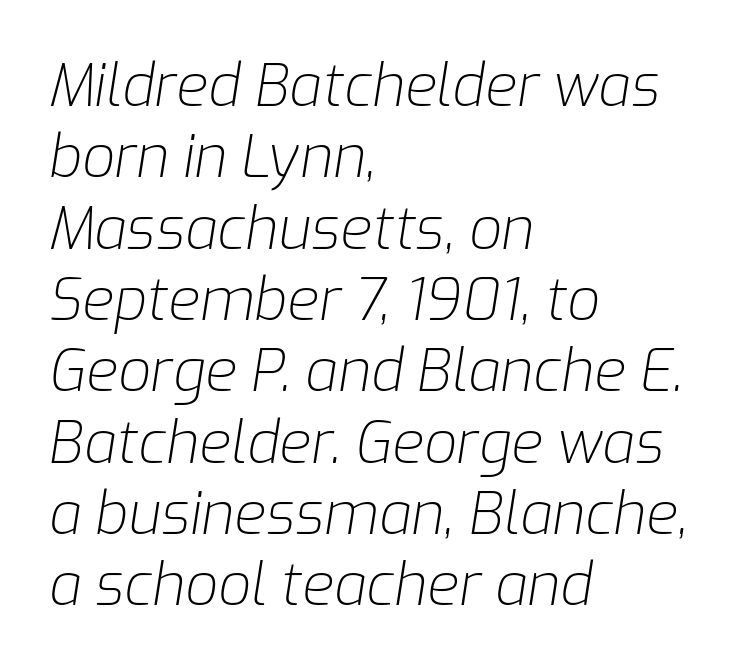
Q: Is the text bold? A: No.
Q: Is the text italic (slanted)? A: Yes, it leans right by about 9 degrees.
Q: Is the text underlined? A: No.
Q: How is the paragraph aligned? A: Left-aligned.
Q: Is the spacing between letters normal or unusually wide? A: Normal.
Q: Width (condensed, normal, or wide)? A: Normal.
Q: Stroke contrast? A: Low.
Q: x-height? A: Medium.
Q: Monospaced? A: No.
